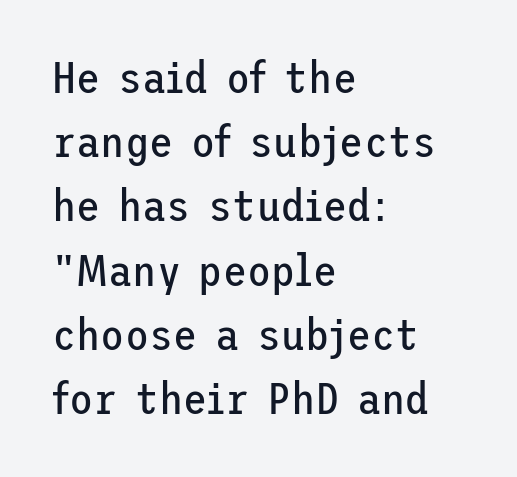
Q: Is the text bold? A: No.
Q: Is the text italic (slanted)? A: No, it is upright.
Q: Is the typeface a serif or a sans-serif typeface? A: Sans-serif.
Q: Is the text underlined? A: No.
Q: How is the paragraph aligned? A: Left-aligned.
Q: Is the spacing between letters normal or unusually wide? A: Normal.
Q: Is the spacing between lines tight, normal or loose? A: Normal.
Q: Width (condensed, normal, or wide)? A: Normal.
Q: Stroke contrast? A: Low.
Q: x-height? A: Medium.
